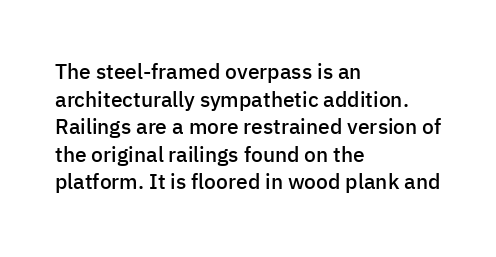
This sample uses plain, unmodified letter spacing. The foot of each line stays bare and open. The leading is moderate, giving the passage an even texture. A somewhat darkened texture: the type is semibold rather than bold.
